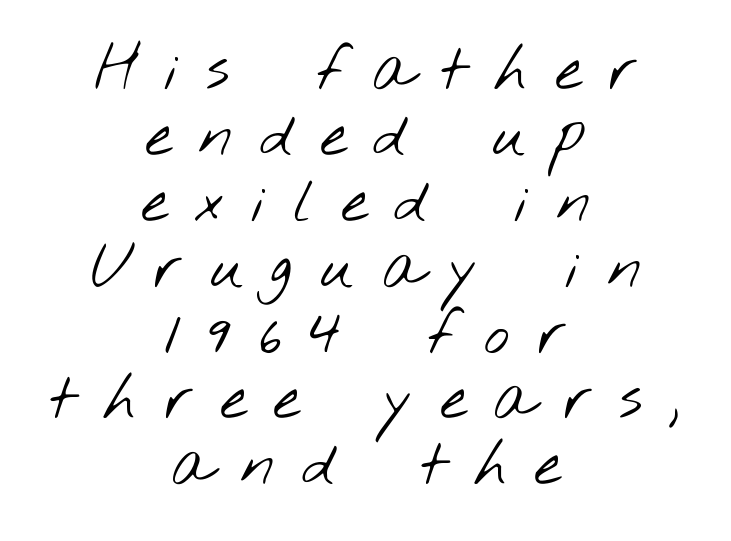
{"serif": "no", "bold": "no", "weight": "light", "width": "wide", "stroke_contrast": "low", "x_height": "small", "monospaced": "no", "underline": "no", "align": "center", "line_spacing": "tight", "line_spacing_ratio": 1.08, "letter_spacing": "wide", "letter_spacing_em": 0.45, "glyph_px": 61}
